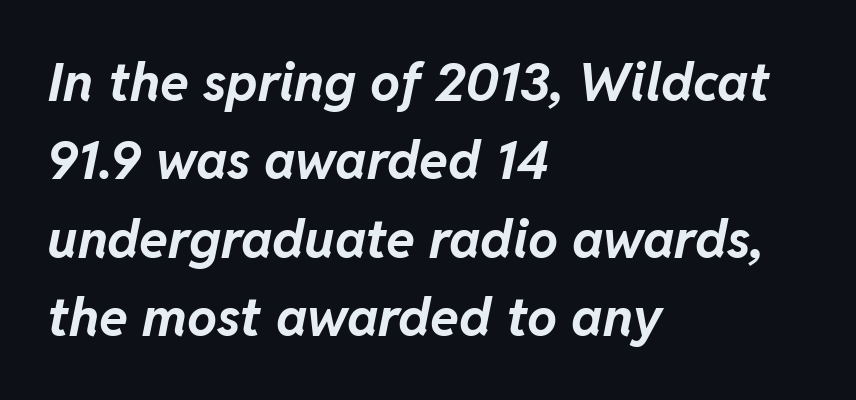
{"italic": "yes", "lean": "right", "slant_degrees": 11, "bold": "yes", "weight": "bold", "width": "normal", "stroke_contrast": "low", "x_height": "medium", "monospaced": "no", "underline": "no", "align": "left", "line_spacing": "normal", "line_spacing_ratio": 1.48, "letter_spacing": "normal", "letter_spacing_em": 0.0, "glyph_px": 53}
